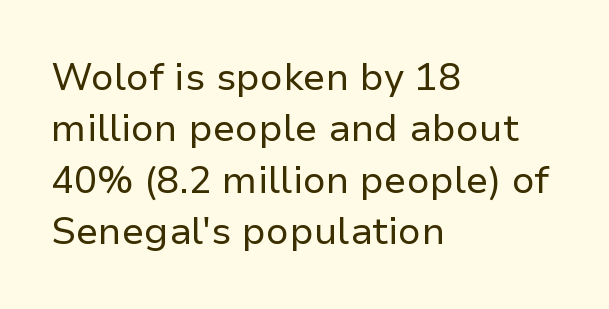
This rendering leaves character spacing at its baseline value. The compositor pushed each line to the left boundary. A sans-serif font was chosen for this passage. Unmarked baselines from the first word to the last. The strokes carry an ordinary text weight at most. Rows of type keep a routine distance in the vertical direction.
